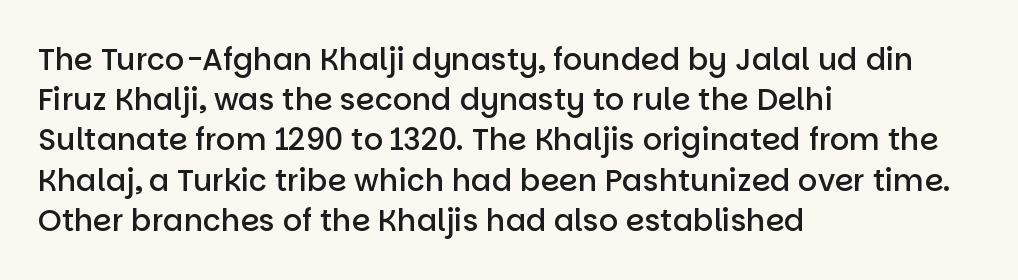
Varying glyph widths throughout — classic text-font behaviour. Between one letter and the next there's only the usual sliver of space. The passage is arranged the way most books set body copy — flush left. Honestly, there is no underline to notice here at all. The rendering uses a semibold face; strokes are thickened but not to full bold.
